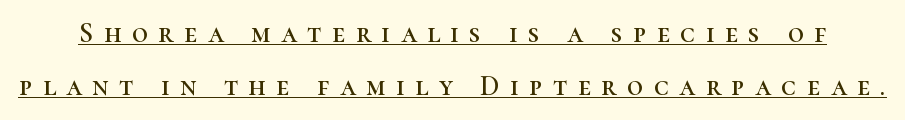
The image shows 28 px serif type, upright; set line spacing 1.88x, unusually wide letter spacing (+0.38 em), underlined; high stroke contrast and a medium x-height.
